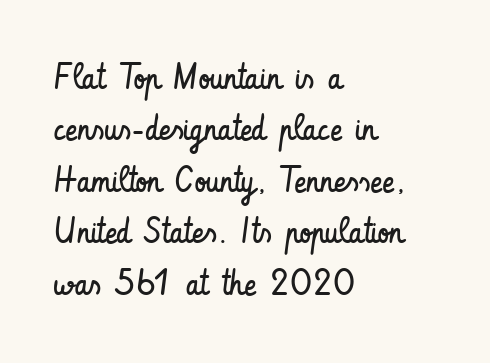
The image shows 36 px regular-weight, condensed sans-serif type, upright; set left-aligned, normal line spacing (1.43x), normal letter spacing, not underlined; low stroke contrast and a small x-height.
